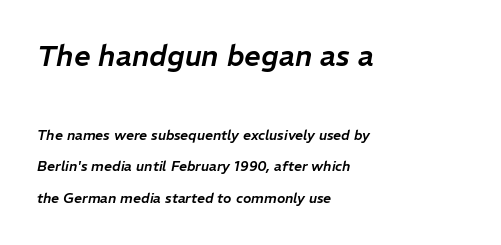
{"italic": "yes", "lean": "right", "slant_degrees": 11, "width": "normal", "stroke_contrast": "low", "x_height": "medium", "monospaced": "no", "underline": "no", "align": "left", "line_spacing": "loose", "line_spacing_ratio": 2.26, "letter_spacing": "normal", "letter_spacing_em": 0.0, "larger_block": "first", "size_ratio": 2.07, "glyph_px": 29}
